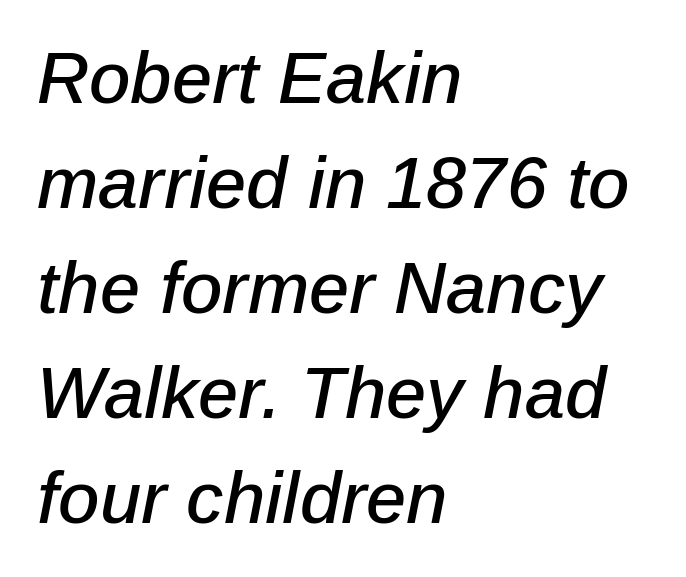
{"italic": "yes", "lean": "right", "slant_degrees": 12, "width": "normal", "stroke_contrast": "low", "x_height": "medium", "monospaced": "no", "underline": "no", "align": "left", "line_spacing": "normal", "line_spacing_ratio": 1.46, "letter_spacing": "normal", "letter_spacing_em": 0.0, "glyph_px": 72}
